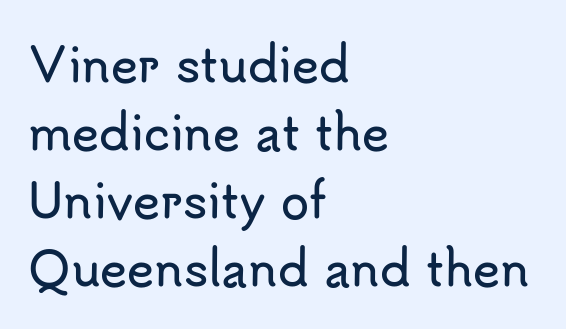
Q: Is the text italic (slanted)? A: No, it is upright.
Q: Is the typeface a serif or a sans-serif typeface? A: Sans-serif.
Q: Is the text underlined? A: No.
Q: How is the paragraph aligned? A: Left-aligned.
Q: Is the spacing between letters normal or unusually wide? A: Normal.
Q: Is the spacing between lines tight, normal or loose? A: Normal.
Q: Width (condensed, normal, or wide)? A: Normal.
Q: Stroke contrast? A: Low.
Q: x-height? A: Small.
Q: Monospaced? A: No.
